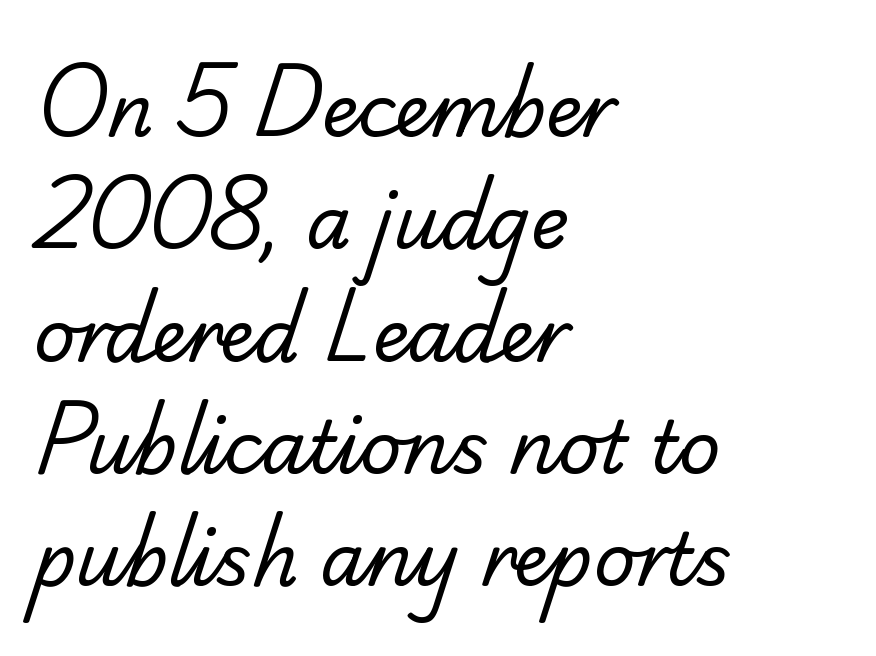
{"serif": "yes", "bold": "no", "weight": "regular", "width": "normal", "stroke_contrast": "low", "x_height": "small", "monospaced": "no", "underline": "no", "align": "left", "line_spacing": "normal", "line_spacing_ratio": 1.56, "letter_spacing": "normal", "letter_spacing_em": 0.0, "glyph_px": 72}
